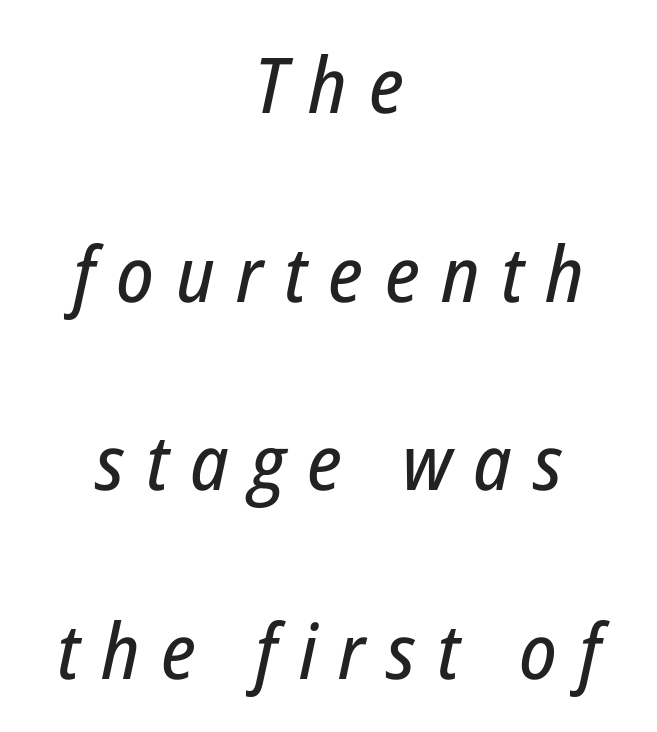
Q: Is the text italic (slanted)? A: Yes, it leans right by about 12 degrees.
Q: Is the text underlined? A: No.
Q: How is the paragraph aligned? A: Centered.
Q: Is the spacing between letters normal or unusually wide? A: Unusually wide.
Q: Is the spacing between lines tight, normal or loose? A: Loose.
Q: Width (condensed, normal, or wide)? A: Condensed.
Q: Stroke contrast? A: Low.
Q: x-height? A: Medium.
Q: Monospaced? A: No.
